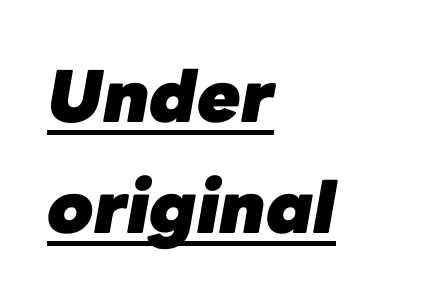
When letters slant like this, we call the style italic. The paragraph shown leans on its left margin. Successive baselines arrive at the customary interval. Think of a printed novel: that variable character pitch is what you see here.
